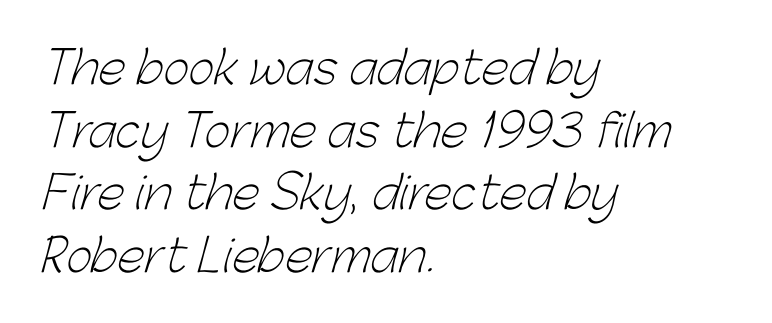
{"serif": "no", "bold": "no", "weight": "light", "width": "normal", "stroke_contrast": "low", "x_height": "medium", "monospaced": "no", "underline": "no", "align": "left", "line_spacing": "normal", "line_spacing_ratio": 1.39, "letter_spacing": "normal", "letter_spacing_em": 0.0, "glyph_px": 45}
